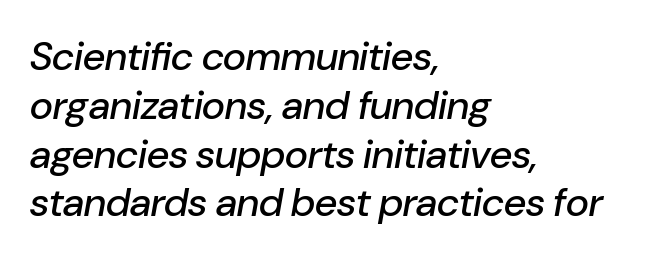
The image shows 40 px text type, italic (leaning right); set left-aligned, line spacing 1.22x, normal letter spacing, not underlined; low stroke contrast and a medium x-height.
